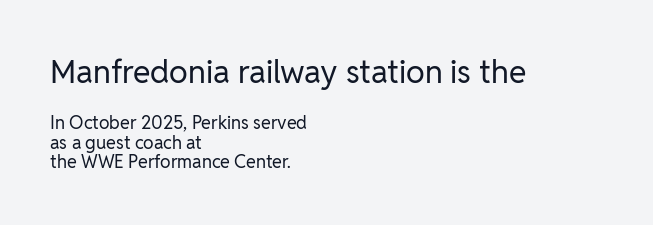
Spacing verdict: proportional, widths tailored to each character. Here the first block reads like a headline and the second like body copy. This rendering features lettering with no underline. Regarding leading, the lines here are crowded together. The letterforms sit shoulder to shoulder at normal distance. Each stroke keeps to a modest, everyday thickness or less.
